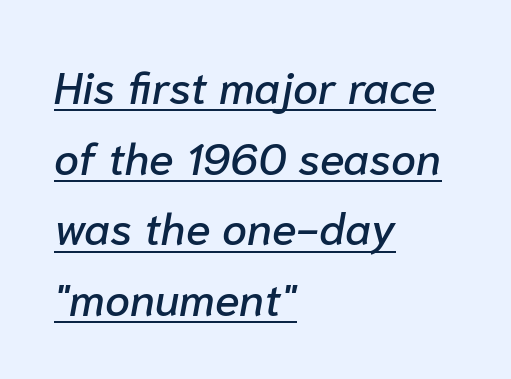
{"italic": "yes", "lean": "right", "slant_degrees": 10, "width": "normal", "stroke_contrast": "low", "x_height": "medium", "monospaced": "no", "underline": "yes", "align": "left", "line_spacing": "normal", "line_spacing_ratio": 1.57, "letter_spacing": "normal", "letter_spacing_em": 0.0, "glyph_px": 45}
